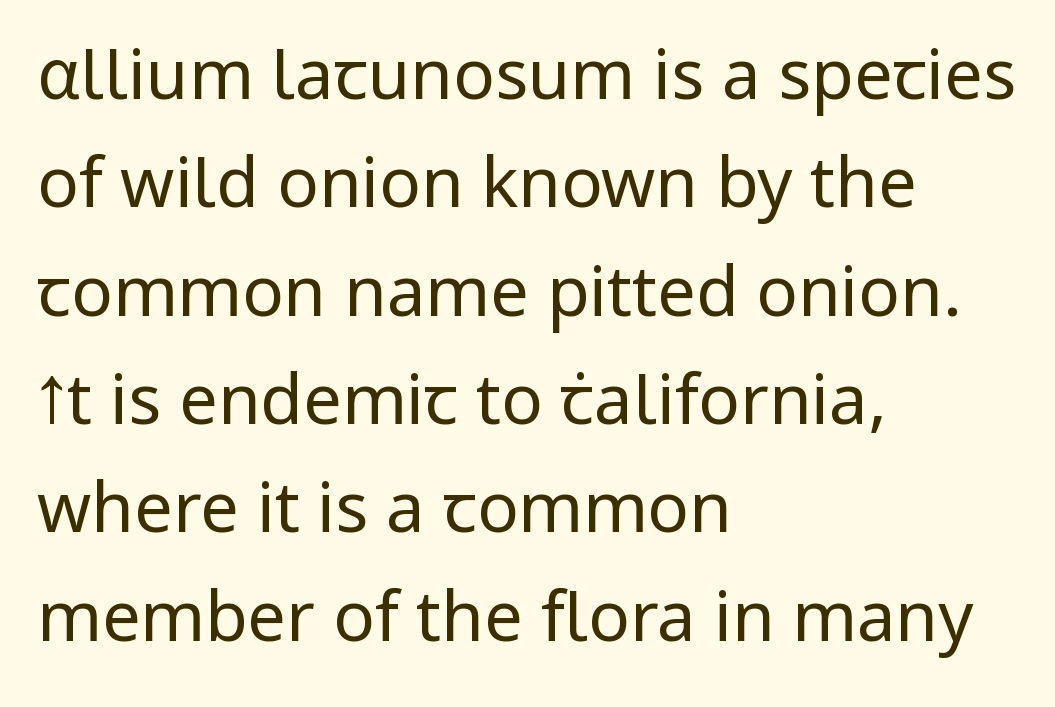
{"serif": "no", "italic": "no", "bold": "no", "weight": "regular", "width": "normal", "stroke_contrast": "low", "x_height": "medium", "monospaced": "no", "underline": "no", "align": "left", "line_spacing": "normal", "line_spacing_ratio": 1.57, "letter_spacing": "normal", "letter_spacing_em": 0.0, "glyph_px": 69}
